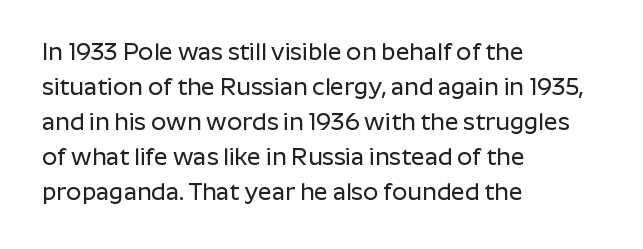
Q: Is the text italic (slanted)? A: No, it is upright.
Q: Is the text underlined? A: No.
Q: How is the paragraph aligned? A: Left-aligned.
Q: Is the spacing between letters normal or unusually wide? A: Normal.
Q: Is the spacing between lines tight, normal or loose? A: Normal.
